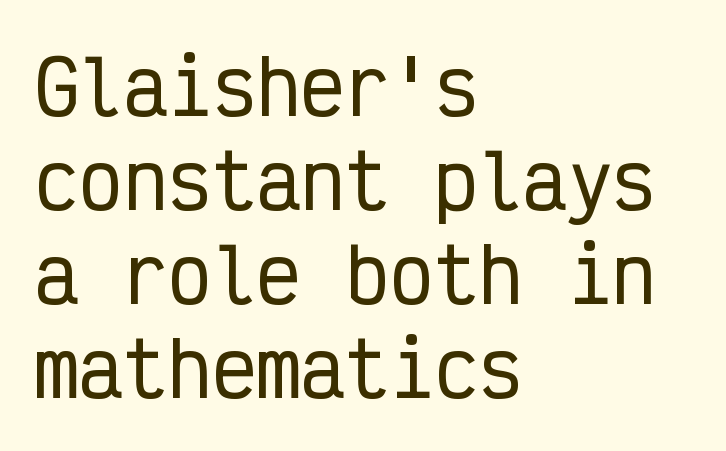
The image shows 74 px condensed sans-serif type, upright, monospaced; set left-aligned, normal line spacing (1.27x), normal letter spacing, not underlined; low stroke contrast and a medium x-height.
